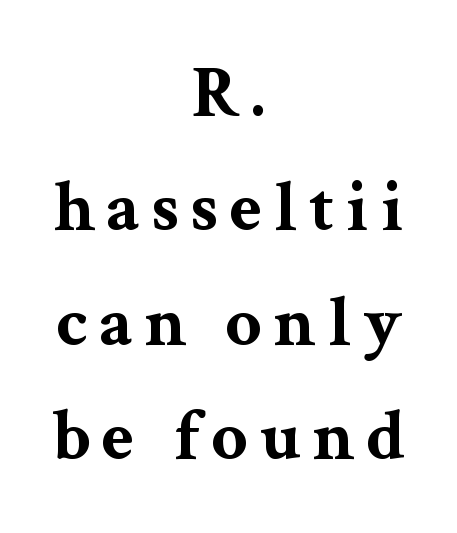
Q: Is the text bold? A: Yes.
Q: Is the text italic (slanted)? A: No, it is upright.
Q: Is the typeface a serif or a sans-serif typeface? A: Serif.
Q: Is the text underlined? A: No.
Q: How is the paragraph aligned? A: Centered.
Q: Is the spacing between lines tight, normal or loose? A: Normal.
Q: Width (condensed, normal, or wide)? A: Wide.
Q: Stroke contrast? A: Medium.
Q: x-height? A: Medium.
Q: Monospaced? A: No.
